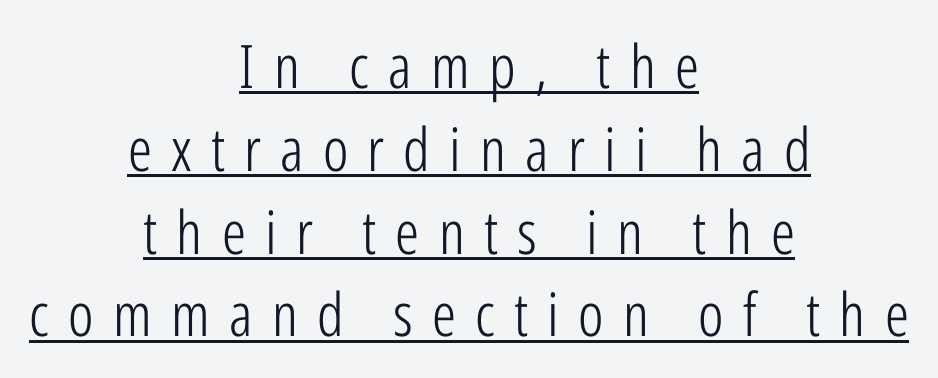
The image shows 60 px light, condensed sans-serif type, upright; set centered, normal line spacing (1.38x), unusually wide letter spacing (+0.32 em), underlined; low stroke contrast and a medium x-height.
